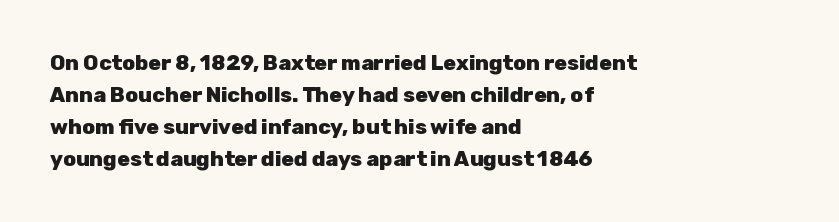
Q: Is the text bold? A: Yes.
Q: Is the text italic (slanted)? A: No, it is upright.
Q: Is the text underlined? A: No.
Q: How is the paragraph aligned? A: Left-aligned.
Q: Is the spacing between letters normal or unusually wide? A: Normal.
Q: Is the spacing between lines tight, normal or loose? A: Normal.
